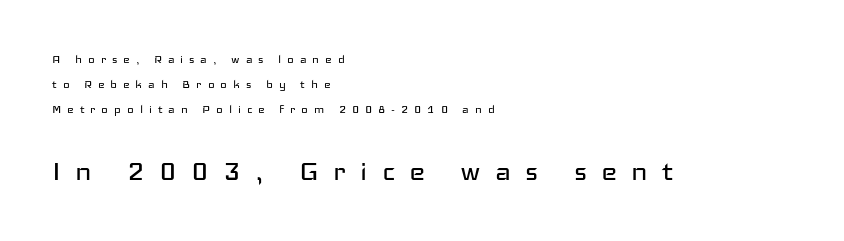
Q: Is the text bold? A: No.
Q: Is the text italic (slanted)? A: No, it is upright.
Q: Is the typeface a serif or a sans-serif typeface? A: Sans-serif.
Q: Is the text underlined? A: No.
Q: How is the paragraph aligned? A: Left-aligned.
Q: Is the spacing between letters normal or unusually wide? A: Unusually wide.
Q: Which block of text is set in a larger size, the first (top) or the second (bottom)? A: The second (bottom) one.
Q: Width (condensed, normal, or wide)? A: Wide.
Q: Stroke contrast? A: Low.
Q: x-height? A: Medium.
Q: Monospaced? A: No.
